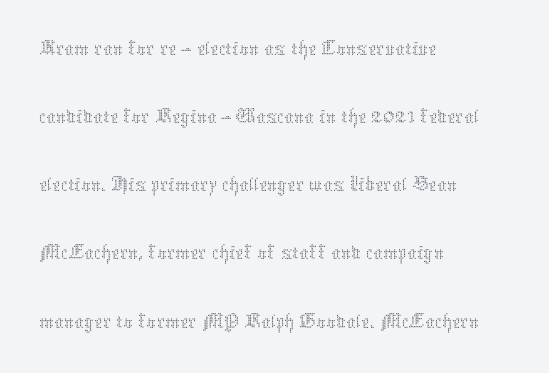
The image shows 47 px thin type, upright; set left-aligned, normal line spacing (1.45x), normal letter spacing, not underlined; medium stroke contrast and a medium x-height.
